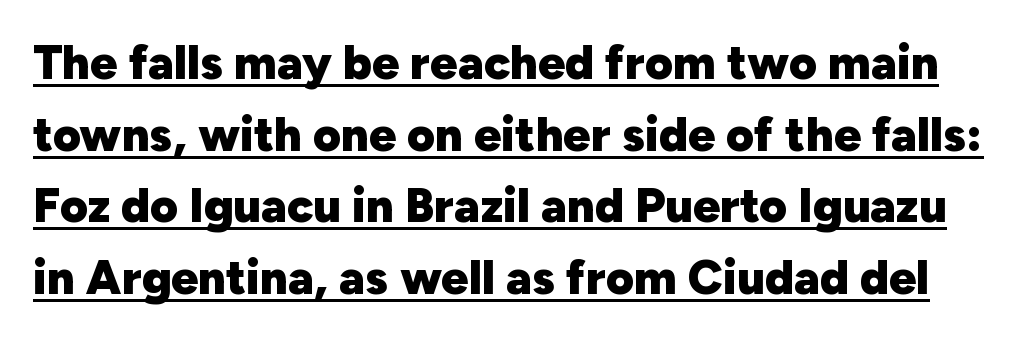
{"serif": "no", "italic": "no", "bold": "yes", "weight": "heavy", "width": "normal", "stroke_contrast": "low", "x_height": "medium", "monospaced": "no", "underline": "yes", "line_spacing": "normal", "line_spacing_ratio": 1.49, "letter_spacing": "normal", "letter_spacing_em": 0.0, "glyph_px": 48}
